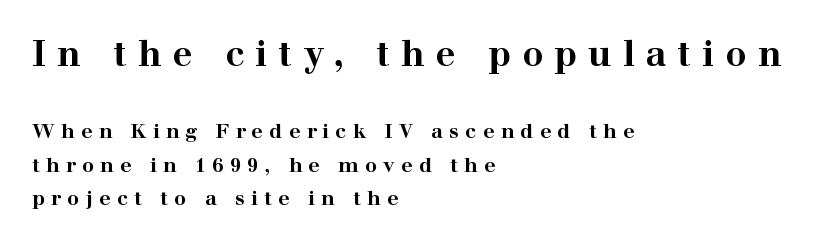
The image shows 35 px bold, wide serif type, upright; set left-aligned, normal line spacing (1.67x), unusually wide letter spacing (+0.32 em), not underlined; the first (top) block is 1.75x larger; high stroke contrast and a medium x-height.
